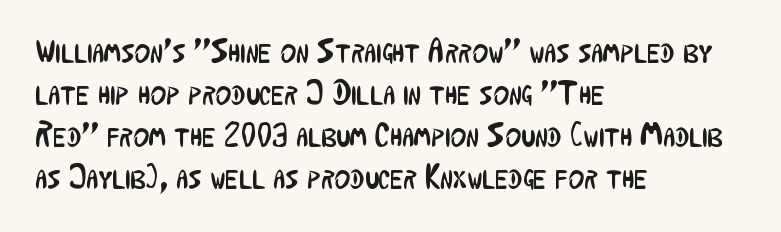
The image shows 34 px regular-weight, condensed sans-serif type, upright; set left-aligned, line spacing 1.24x, normal letter spacing, not underlined; low stroke contrast and a medium x-height.
